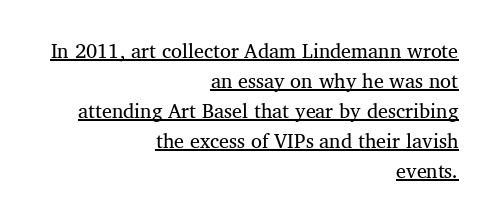
The line texture is even and compact thanks to regular tracking. The line-height multiplier appears to be the usual default. In CSS terms this would be text-align: right. Posture: upright roman. Unbolded letterforms with no extra heft. The words here are underlined.
